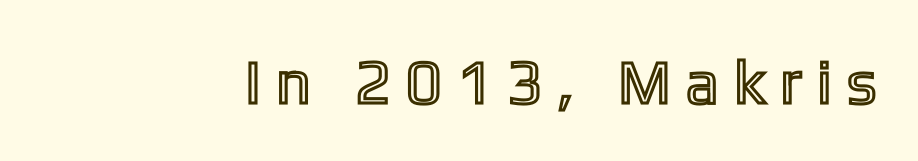
The image shows 62 px condensed type, upright; set unusually wide letter spacing (+0.31 em), not underlined; a medium x-height.
